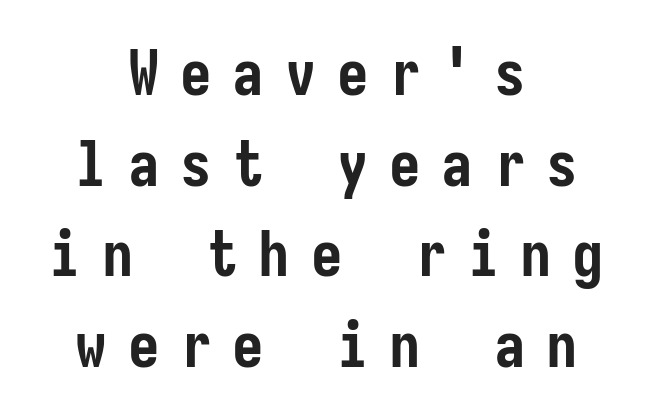
Q: Is the text bold? A: Yes.
Q: Is the text italic (slanted)? A: No, it is upright.
Q: Is the typeface a serif or a sans-serif typeface? A: Sans-serif.
Q: Is the text underlined? A: No.
Q: How is the paragraph aligned? A: Centered.
Q: Is the spacing between letters normal or unusually wide? A: Unusually wide.
Q: Is the spacing between lines tight, normal or loose? A: Normal.
Q: Width (condensed, normal, or wide)? A: Condensed.
Q: Stroke contrast? A: Low.
Q: x-height? A: Medium.
